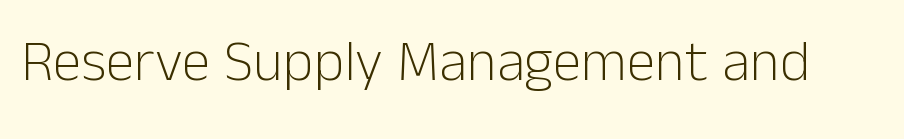
{"serif": "no", "italic": "no", "bold": "no", "weight": "light", "width": "normal", "stroke_contrast": "low", "x_height": "medium", "monospaced": "no", "underline": "no", "letter_spacing": "normal", "letter_spacing_em": 0.0, "glyph_px": 58}
